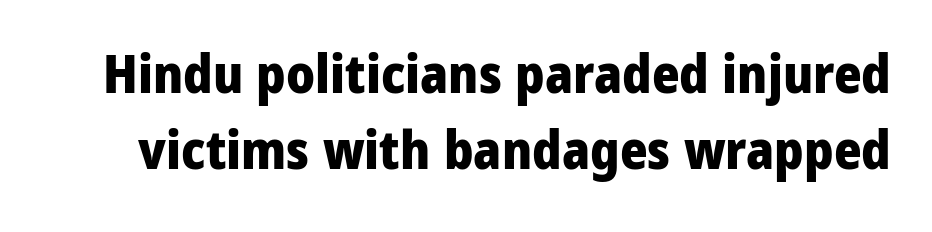
The image shows 53 px heavy, condensed sans-serif type, upright; set normal line spacing (1.44x), normal letter spacing, not underlined; low stroke contrast and a large x-height.
